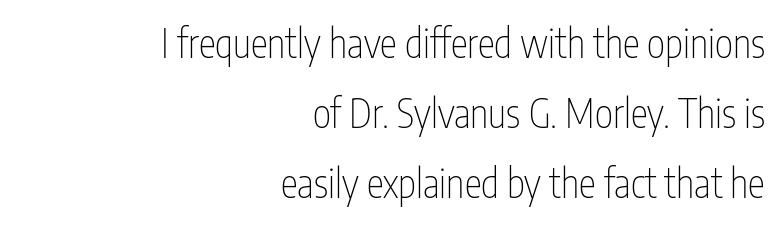
The image shows 39 px thin, condensed sans-serif type, upright; set right-aligned, line spacing 1.8x, normal letter spacing, not underlined; low stroke contrast and a medium x-height.
